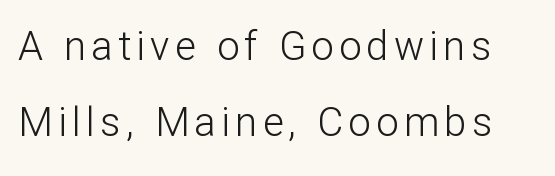
Q: Is the text bold? A: No.
Q: Is the text italic (slanted)? A: No, it is upright.
Q: Is the typeface a serif or a sans-serif typeface? A: Sans-serif.
Q: Is the text underlined? A: No.
Q: Is the spacing between lines tight, normal or loose? A: Loose.
Q: Width (condensed, normal, or wide)? A: Normal.
Q: Stroke contrast? A: Low.
Q: x-height? A: Medium.
Q: Monospaced? A: No.
